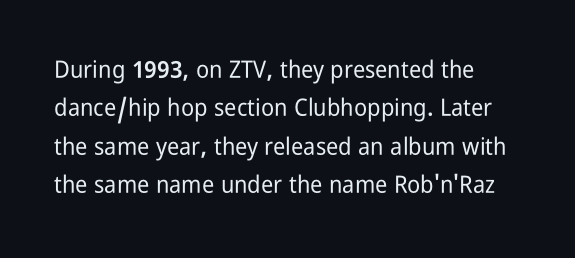
The strip under each line holds only bare page. This rendering leaves character spacing at its baseline value. A typesetter would call this leading conventional body-copy spacing. The type sits square on the baseline with zero lean.
